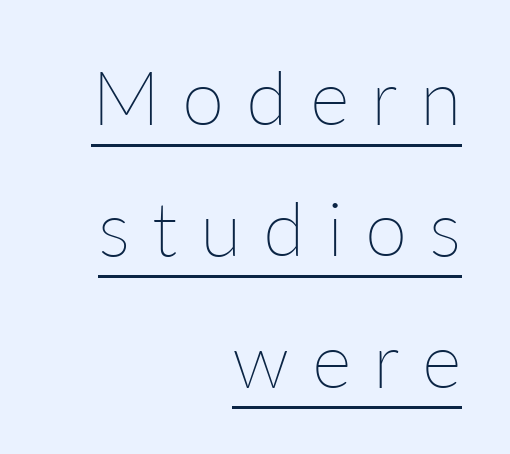
{"italic": "no", "bold": "no", "weight": "thin", "width": "normal", "stroke_contrast": "low", "x_height": "medium", "monospaced": "no", "underline": "yes", "align": "right", "line_spacing_ratio": 1.73, "letter_spacing": "wide", "letter_spacing_em": 0.29, "glyph_px": 76}
